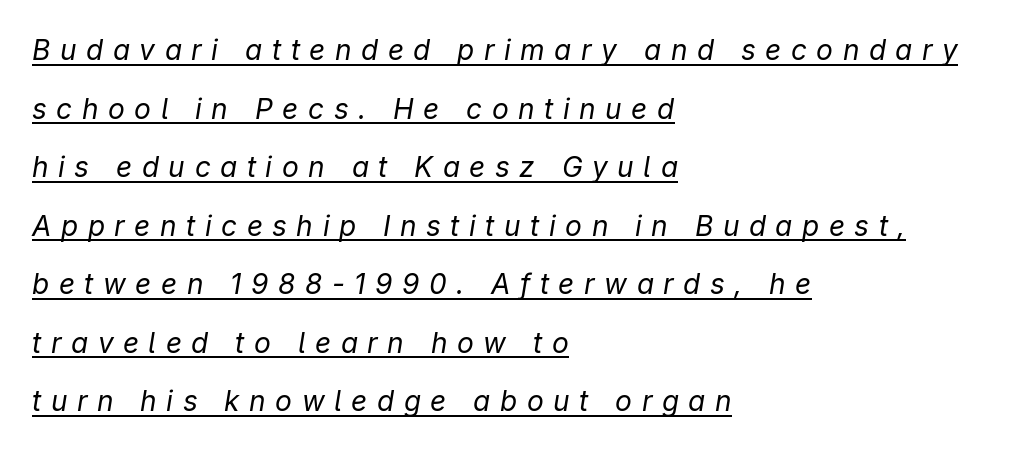
The image shows 28 px regular-weight type, italic (leaning right); set left-aligned, loose line spacing (2.09x), unusually wide letter spacing (+0.34 em), underlined; low stroke contrast and a medium x-height.
